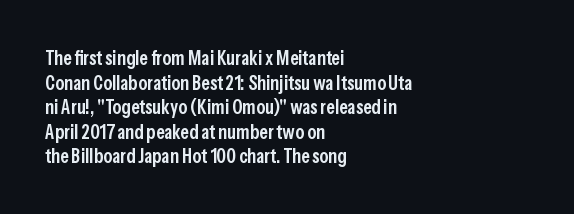
The image shows 20 px text type, upright; set left-aligned, line spacing 1.23x, normal letter spacing, not underlined.
